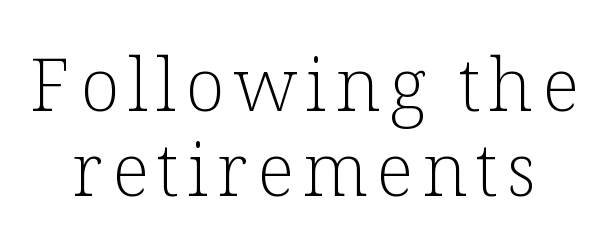
The image shows 73 px light serif type, upright; set line spacing 1.17x, not underlined; low stroke contrast and a medium x-height.
